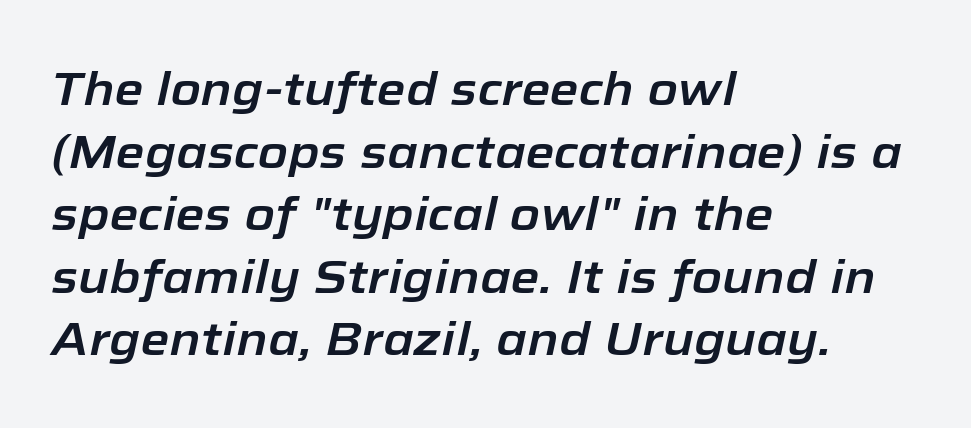
Q: Is the text italic (slanted)? A: Yes, it leans right by about 12 degrees.
Q: Is the text underlined? A: No.
Q: How is the paragraph aligned? A: Left-aligned.
Q: Is the spacing between letters normal or unusually wide? A: Normal.
Q: Is the spacing between lines tight, normal or loose? A: Normal.
Q: Width (condensed, normal, or wide)? A: Normal.
Q: Stroke contrast? A: Low.
Q: x-height? A: Medium.
Q: Monospaced? A: No.
